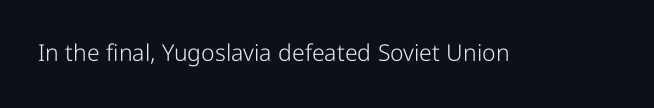
Q: Is the text bold? A: No.
Q: Is the text italic (slanted)? A: No, it is upright.
Q: Is the text underlined? A: No.
Q: Is the spacing between letters normal or unusually wide? A: Normal.
